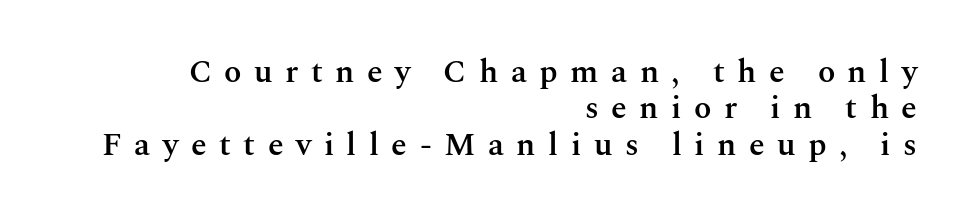
The image shows 32 px semibold serif type, upright; set right-aligned, tight line spacing (1.14x), unusually wide letter spacing (+0.39 em), not underlined; medium stroke contrast and a medium x-height.
